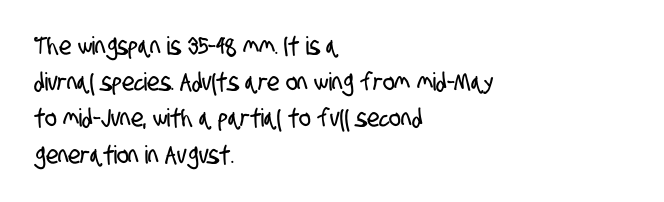
Q: Is the text underlined? A: No.
Q: How is the paragraph aligned? A: Left-aligned.
Q: Is the spacing between letters normal or unusually wide? A: Normal.
Q: Is the spacing between lines tight, normal or loose? A: Normal.
